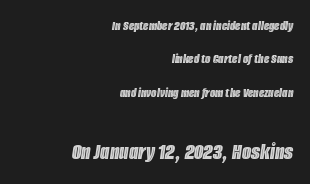
The image shows 24 px text type, italic (leaning right); set right-aligned, loose line spacing (2.39x), normal letter spacing, not underlined; the second (bottom) block is 1.71x larger.
